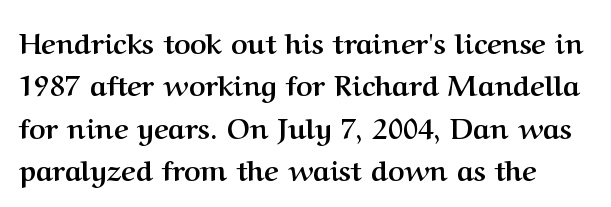
Q: Is the text bold? A: Yes.
Q: Is the text italic (slanted)? A: No, it is upright.
Q: Is the typeface a serif or a sans-serif typeface? A: Serif.
Q: Is the text underlined? A: No.
Q: Is the spacing between letters normal or unusually wide? A: Normal.
Q: Is the spacing between lines tight, normal or loose? A: Normal.
Q: Width (condensed, normal, or wide)? A: Normal.
Q: Stroke contrast? A: Medium.
Q: x-height? A: Medium.
Q: Monospaced? A: No.
